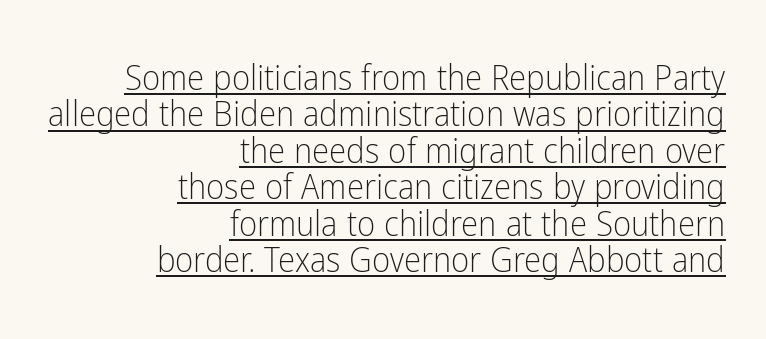
{"serif": "no", "italic": "no", "bold": "no", "weight": "light", "width": "condensed", "stroke_contrast": "low", "x_height": "medium", "monospaced": "no", "underline": "yes", "align": "right", "line_spacing": "tight", "line_spacing_ratio": 1.04, "letter_spacing": "normal", "letter_spacing_em": 0.0, "glyph_px": 35}
